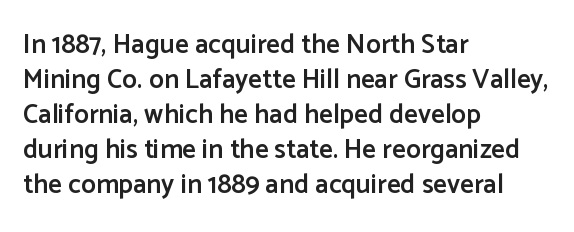
Heft: intermediate — a semibold. How are the letters spaced? Ordinarily, with no added tracking. A typesetter would call this leading conventional body-copy spacing. These lines are set flush left with a ragged right edge. No word sits above an underline. Posture: vertical.
